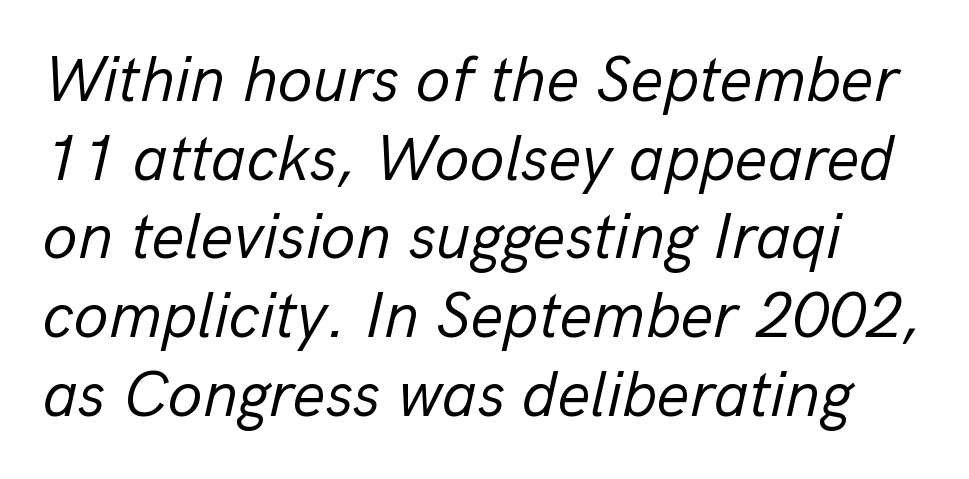
Varying glyph widths throughout — classic text-font behaviour. Underlining? Definitely not there. You could call the tracking neutral — neither tight nor loose. Characters are canted at an angle relative to the baseline's perpendicular.
